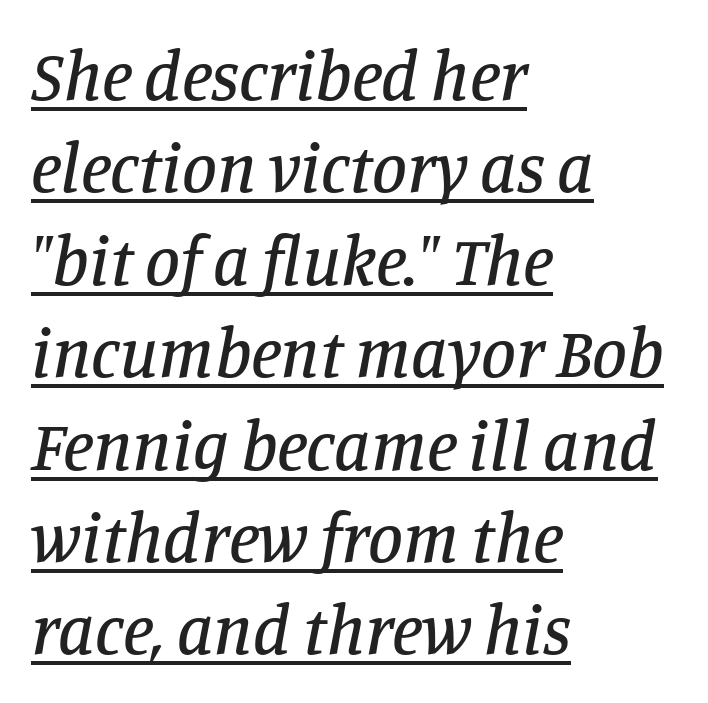
The image shows 70 px serif type, italic (leaning right); set left-aligned, normal line spacing (1.32x), normal letter spacing, underlined; low stroke contrast and a large x-height.
